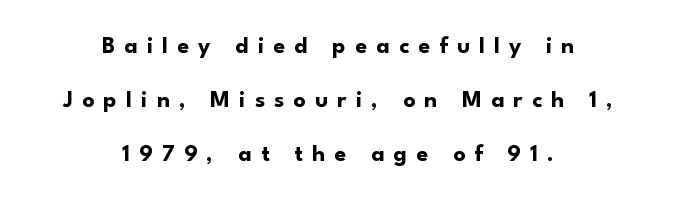
{"italic": "no", "bold": "yes", "underline": "no", "align": "center", "line_spacing": "loose", "line_spacing_ratio": 2.26, "letter_spacing": "wide", "letter_spacing_em": 0.38, "glyph_px": 24}
